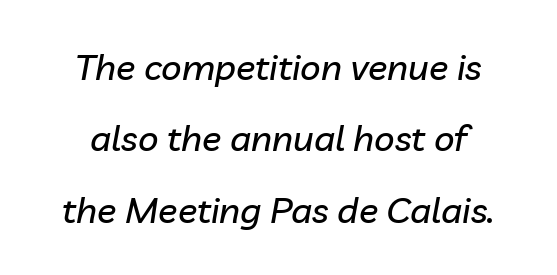
Q: Is the text italic (slanted)? A: Yes, it leans right by about 10 degrees.
Q: Is the text underlined? A: No.
Q: Is the spacing between letters normal or unusually wide? A: Normal.
Q: Is the spacing between lines tight, normal or loose? A: Loose.
Q: Width (condensed, normal, or wide)? A: Normal.
Q: Stroke contrast? A: Low.
Q: x-height? A: Medium.
Q: Monospaced? A: No.
